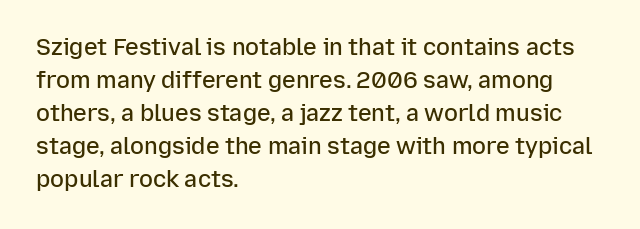
{"italic": "no", "bold": "semi", "underline": "no", "align": "left", "line_spacing": "normal", "line_spacing_ratio": 1.44, "letter_spacing": "normal", "letter_spacing_em": 0.0, "glyph_px": 23}
